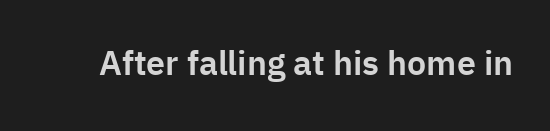
{"serif": "no", "italic": "no", "width": "normal", "stroke_contrast": "low", "x_height": "medium", "monospaced": "no", "underline": "no", "letter_spacing": "normal", "letter_spacing_em": 0.0, "glyph_px": 34}
